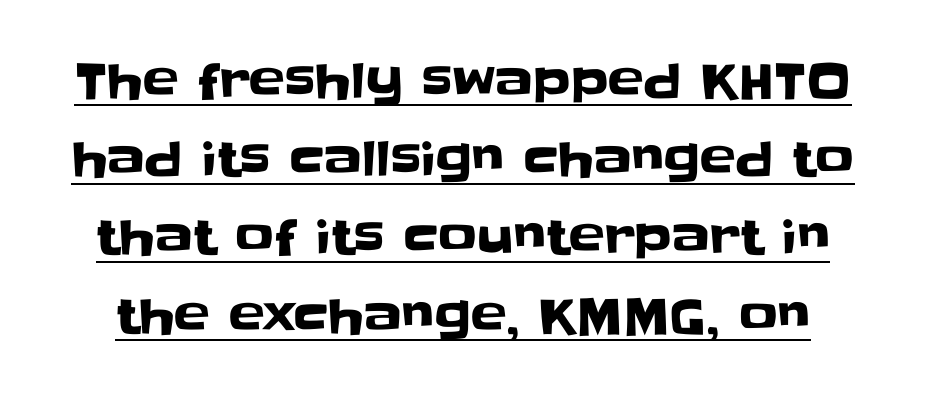
Q: Is the text italic (slanted)? A: No, it is upright.
Q: Is the typeface a serif or a sans-serif typeface? A: Sans-serif.
Q: Is the text underlined? A: Yes.
Q: Is the spacing between letters normal or unusually wide? A: Normal.
Q: Is the spacing between lines tight, normal or loose? A: Normal.
Q: Width (condensed, normal, or wide)? A: Normal.
Q: Stroke contrast? A: Low.
Q: x-height? A: Large.
Q: Monospaced? A: No.
